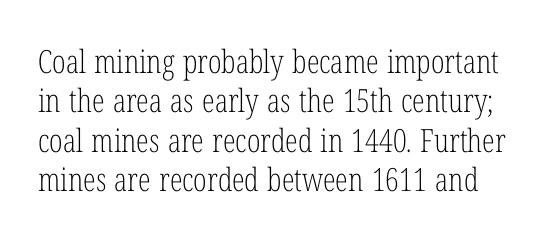
The image shows 32 px light, condensed serif type, upright; set line spacing 1.23x, normal letter spacing, not underlined; low stroke contrast and a medium x-height.
